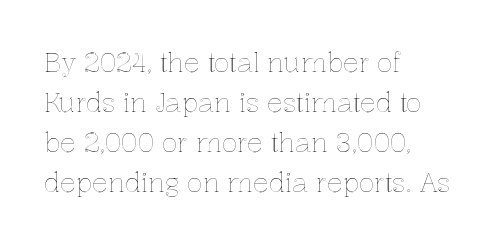
The image shows 26 px text type, upright; set left-aligned, normal line spacing (1.54x), normal letter spacing, not underlined.
